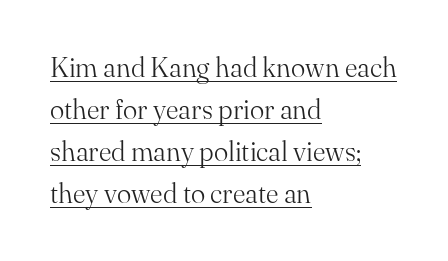
{"italic": "no", "bold": "no", "underline": "yes", "align": "left", "line_spacing": "normal", "line_spacing_ratio": 1.56, "letter_spacing": "normal", "letter_spacing_em": 0.0, "glyph_px": 27}
